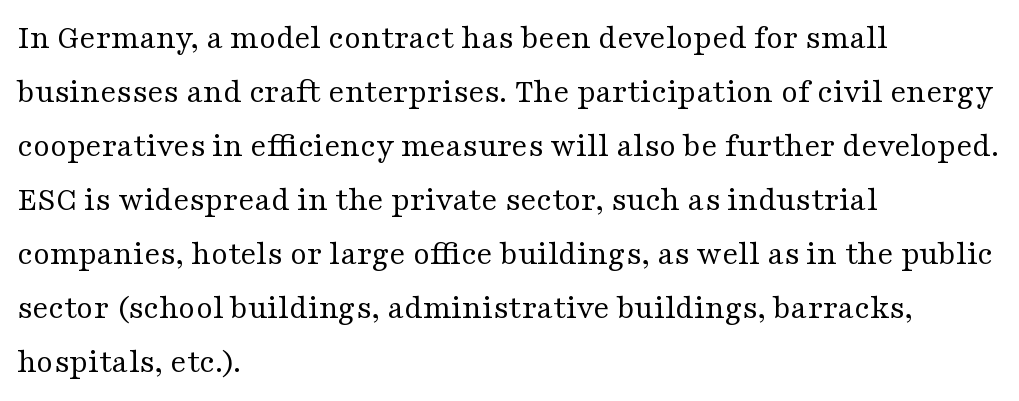
{"serif": "yes", "italic": "no", "bold": "no", "weight": "regular", "width": "wide", "stroke_contrast": "medium", "x_height": "medium", "monospaced": "no", "underline": "no", "align": "left", "line_spacing": "normal", "line_spacing_ratio": 1.59, "letter_spacing": "normal", "letter_spacing_em": 0.0, "glyph_px": 34}
